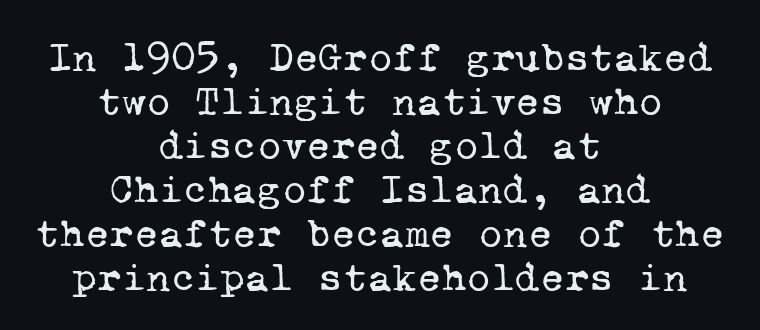
The image shows 42 px regular-weight serif type, monospaced; set centered, tight line spacing (1.05x), normal letter spacing, not underlined; low stroke contrast and a medium x-height.
